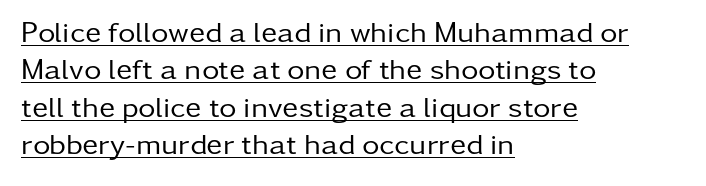
{"serif": "no", "italic": "no", "bold": "no", "weight": "regular", "width": "normal", "stroke_contrast": "low", "x_height": "medium", "monospaced": "no", "underline": "yes", "align": "left", "line_spacing": "normal", "line_spacing_ratio": 1.25, "letter_spacing": "normal", "letter_spacing_em": 0.0, "glyph_px": 30}
